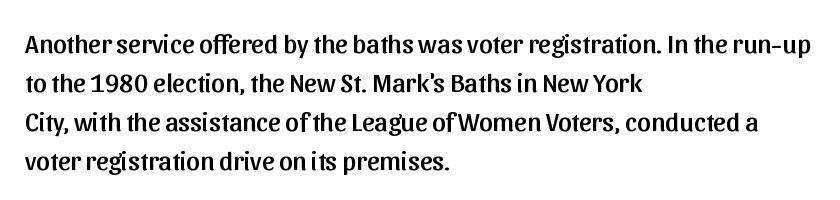
The image shows 27 px text type, upright; set left-aligned, normal line spacing (1.44x), normal letter spacing, not underlined.
